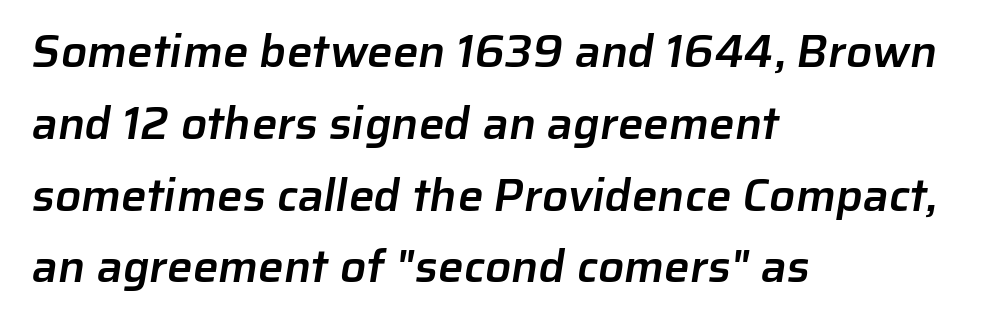
{"serif": "no", "bold": "semi", "weight": "semibold", "width": "normal", "stroke_contrast": "low", "x_height": "medium", "monospaced": "no", "underline": "no", "align": "left", "line_spacing": "normal", "line_spacing_ratio": 1.56, "letter_spacing": "normal", "letter_spacing_em": 0.0, "glyph_px": 46}
